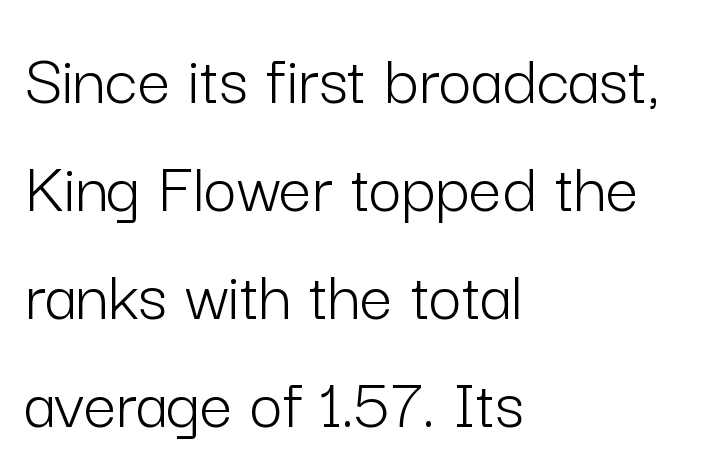
Q: Is the text bold? A: No.
Q: Is the text italic (slanted)? A: No, it is upright.
Q: Is the typeface a serif or a sans-serif typeface? A: Sans-serif.
Q: Is the text underlined? A: No.
Q: How is the paragraph aligned? A: Left-aligned.
Q: Is the spacing between letters normal or unusually wide? A: Normal.
Q: Is the spacing between lines tight, normal or loose? A: Normal.
Q: Width (condensed, normal, or wide)? A: Normal.
Q: Stroke contrast? A: Low.
Q: x-height? A: Medium.
Q: Monospaced? A: No.
